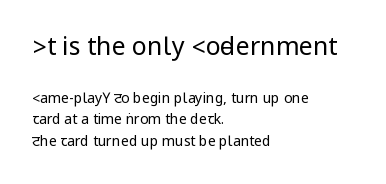
Q: Is the text bold? A: No.
Q: Is the text italic (slanted)? A: No, it is upright.
Q: Is the text underlined? A: No.
Q: How is the paragraph aligned? A: Left-aligned.
Q: Is the spacing between letters normal or unusually wide? A: Normal.
Q: Is the spacing between lines tight, normal or loose? A: Normal.
Q: Which block of text is set in a larger size, the first (top) or the second (bottom)? A: The first (top) one.
